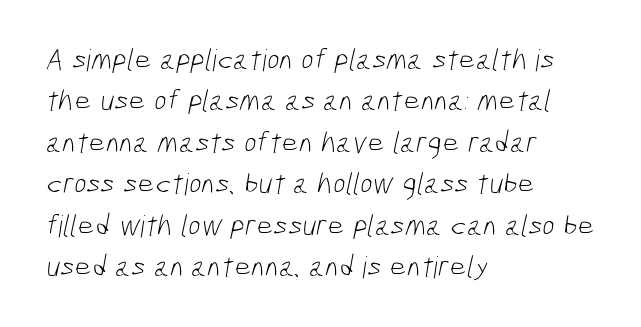
The image shows 30 px light, condensed sans-serif type; set left-aligned, normal line spacing (1.38x), normal letter spacing, not underlined; low stroke contrast and a medium x-height.
